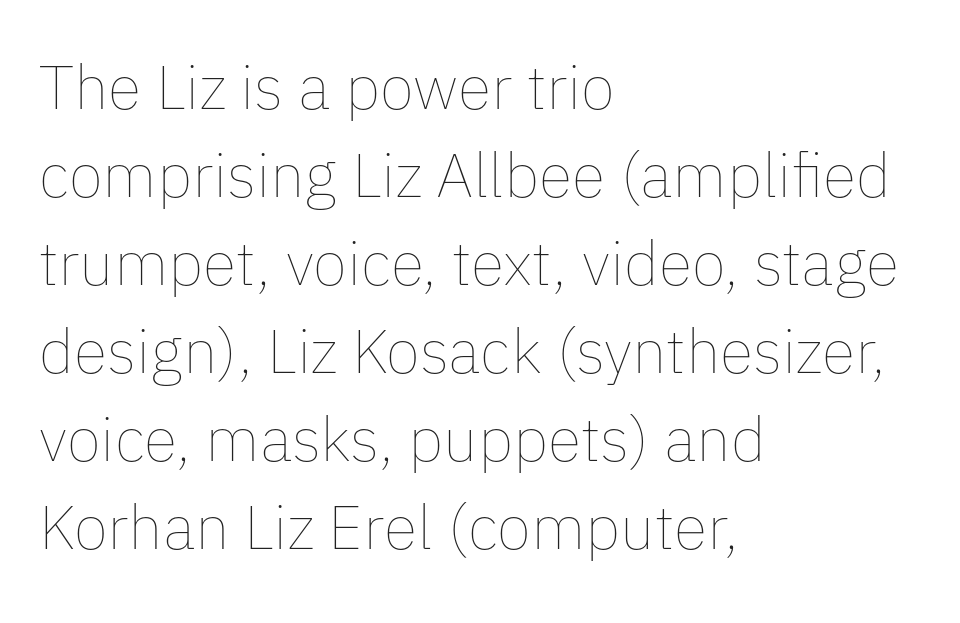
{"italic": "no", "bold": "no", "weight": "thin", "width": "normal", "stroke_contrast": "low", "x_height": "medium", "monospaced": "no", "underline": "no", "align": "left", "line_spacing": "normal", "line_spacing_ratio": 1.42, "letter_spacing": "normal", "letter_spacing_em": 0.0, "glyph_px": 62}
